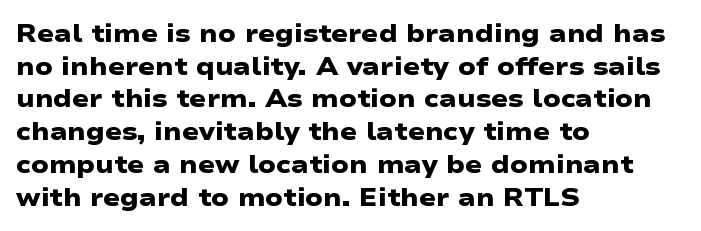
Q: Is the text bold? A: Yes.
Q: Is the text underlined? A: No.
Q: How is the paragraph aligned? A: Left-aligned.
Q: Is the spacing between letters normal or unusually wide? A: Normal.
Q: Is the spacing between lines tight, normal or loose? A: Normal.
